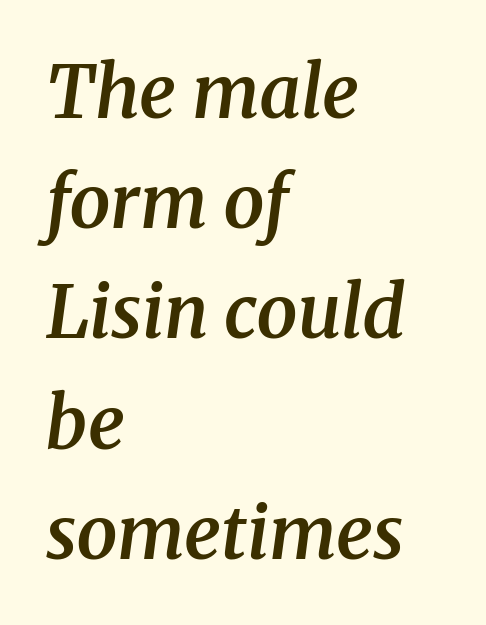
{"serif": "yes", "italic": "yes", "lean": "right", "slant_degrees": 8, "bold": "semi", "weight": "semibold", "width": "normal", "stroke_contrast": "medium", "x_height": "medium", "monospaced": "no", "underline": "no", "align": "left", "line_spacing": "normal", "line_spacing_ratio": 1.51, "letter_spacing": "normal", "letter_spacing_em": 0.0, "glyph_px": 73}
